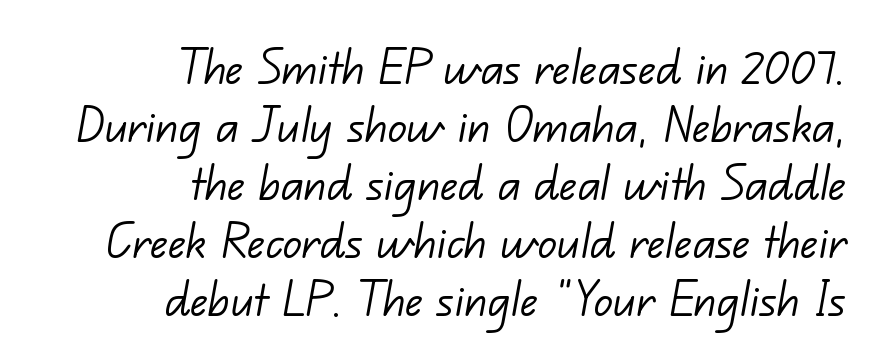
The image shows 58 px light sans-serif type; set right-aligned, tight line spacing (1.0x), normal letter spacing, not underlined; low stroke contrast and a small x-height.
